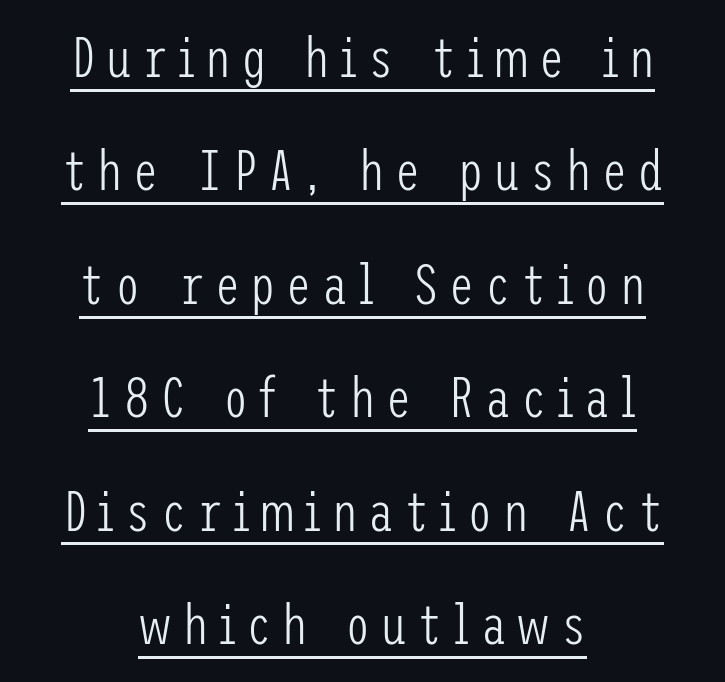
The lines are spread far apart with generous leading. Note: no serifs on the glyphs. Posture: straight, roman, zero tilt. Horizontally, the lines are justified to the midpoint only. This sample carries an underscore along the baseline area. This reads as an unemphasized weight, regular at the heaviest.
